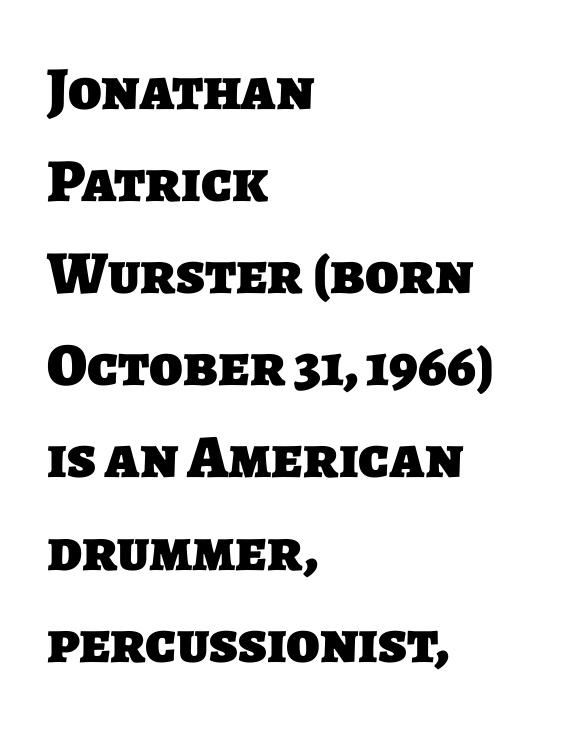
Q: Is the text bold? A: Yes.
Q: Is the typeface a serif or a sans-serif typeface? A: Sans-serif.
Q: Is the text underlined? A: No.
Q: How is the paragraph aligned? A: Left-aligned.
Q: Is the spacing between letters normal or unusually wide? A: Normal.
Q: Is the spacing between lines tight, normal or loose? A: Normal.
Q: Width (condensed, normal, or wide)? A: Normal.
Q: Stroke contrast? A: Low.
Q: x-height? A: Large.
Q: Monospaced? A: No.
